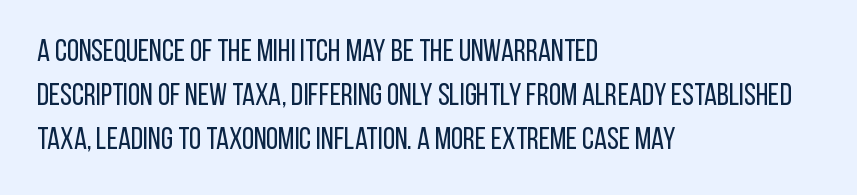
This sample uses plain, unmodified letter spacing. Is there any slant? The stems are plumb. A classic flush-left, rag-right setting is used for this passage. How would I describe the line gaps? Plain and ordinary. Note: no serifs on the glyphs. A clean baseline with only descenders dipping below it.
